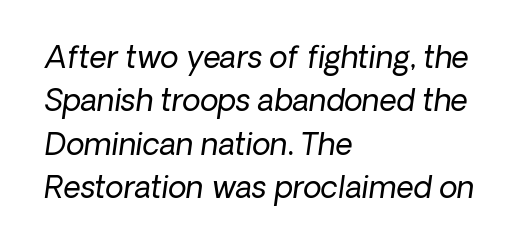
{"italic": "yes", "lean": "right", "slant_degrees": 8, "bold": "no", "weight": "regular", "width": "normal", "stroke_contrast": "low", "x_height": "medium", "monospaced": "no", "underline": "no", "align": "left", "line_spacing": "normal", "line_spacing_ratio": 1.45, "letter_spacing": "normal", "letter_spacing_em": 0.0, "glyph_px": 30}
